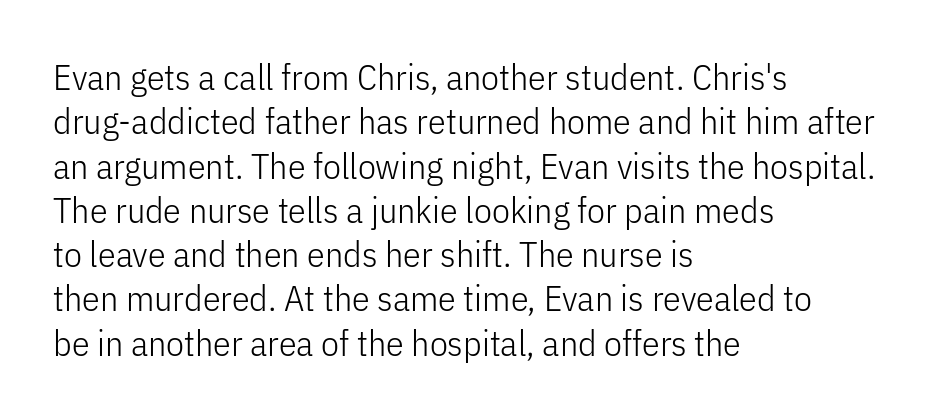
Tracking here is standard; glyphs follow each other at the usual distance. The rendering shows plain stroke endings on the letterforms — a sans-serif design. Every character sits straight up, as roman type does. Bare-footed words on every line. Stroke mass is kept to a normal reading level or below. Spacing verdict: proportional, widths tailored to each character.
